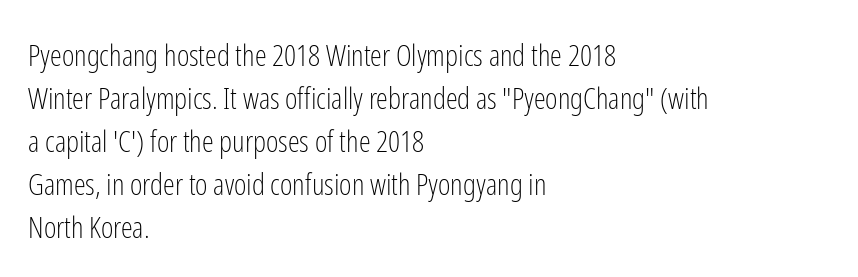
The image shows 30 px light, condensed sans-serif type, upright; set left-aligned, normal line spacing (1.43x), normal letter spacing, not underlined; low stroke contrast and a medium x-height.
